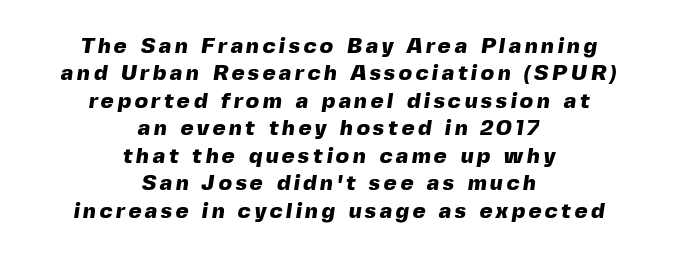
The image shows 22 px bold type; set centered, normal line spacing (1.25x), not underlined.
